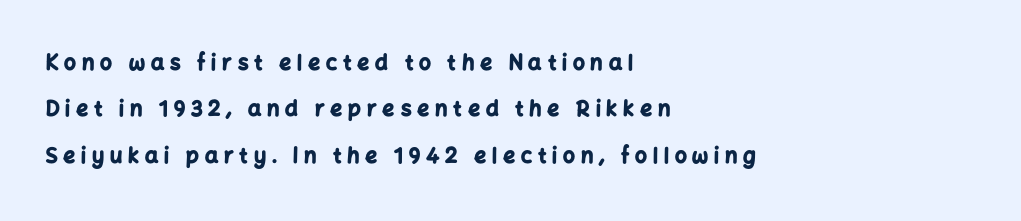
The passage shown is emphatically bold. Regarding leading, the lines here are spaced well apart. Only glyphs here, with clear space below each row. A student would call this left alignment; a typographer would say flush left, rag right. Look at the tracking — it's clearly loosened, letters drifting apart. Characters remain perfectly vertical along every line.
